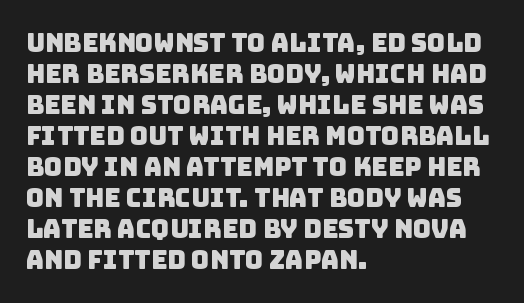
The image shows 25 px text type; set left-aligned, line spacing 1.24x, normal letter spacing, not underlined.
